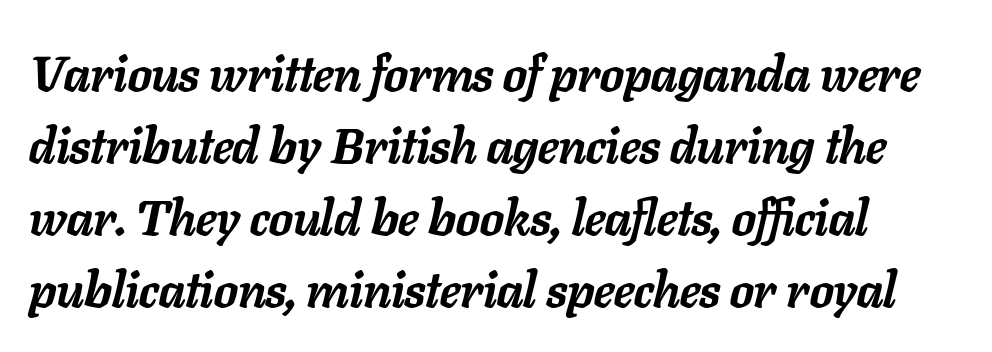
The whole block is typeset with a tilt. Looks like regular typesetting: each glyph gets only the width it needs. Line starts are locked; line ends wander. What's the leading like? Ordinary, nothing unusual. The glyphs are unaccompanied by any horizontal stroke below them.
